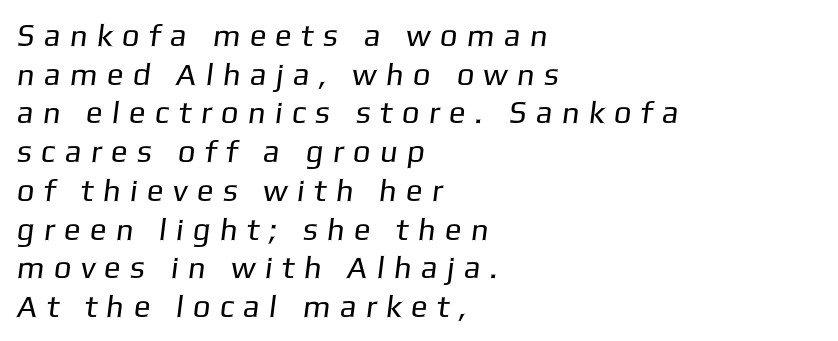
The image shows 31 px regular-weight sans-serif type; set left-aligned, normal line spacing (1.25x), unusually wide letter spacing (+0.3 em), not underlined; low stroke contrast and a medium x-height.
